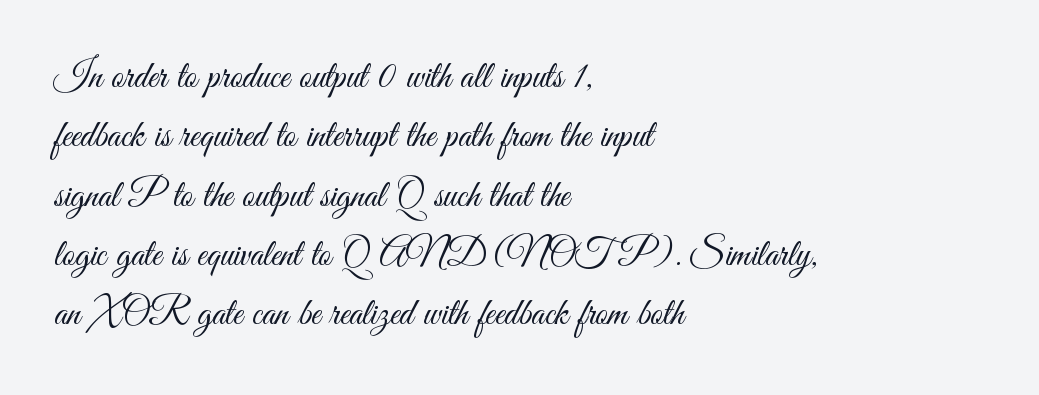
{"serif": "no", "bold": "no", "weight": "light", "width": "condensed", "stroke_contrast": "medium", "x_height": "small", "monospaced": "no", "underline": "no", "align": "left", "line_spacing": "normal", "line_spacing_ratio": 1.56, "letter_spacing": "normal", "letter_spacing_em": 0.0, "glyph_px": 38}
